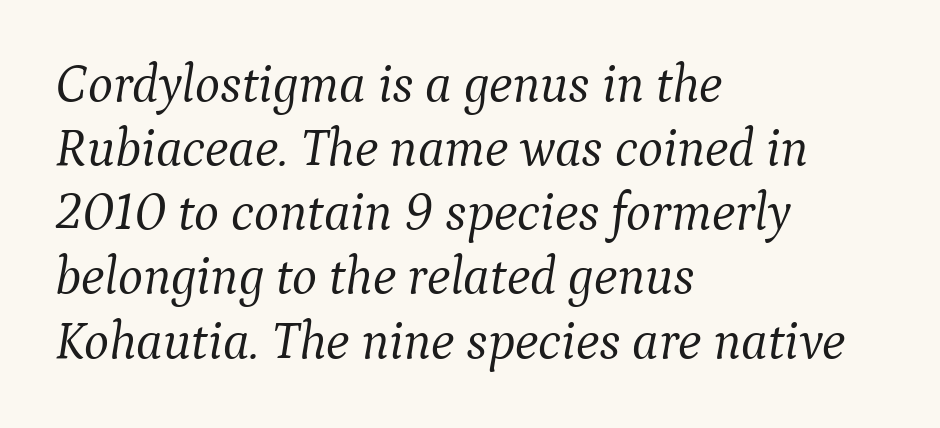
{"serif": "yes", "italic": "yes", "lean": "right", "slant_degrees": 9, "bold": "no", "weight": "light", "width": "normal", "stroke_contrast": "medium", "x_height": "medium", "monospaced": "no", "underline": "no", "align": "left", "line_spacing_ratio": 1.21, "letter_spacing": "normal", "letter_spacing_em": 0.0, "glyph_px": 53}
